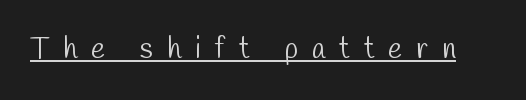
The image shows 29 px light, condensed sans-serif type; set unusually wide letter spacing (+0.49 em), underlined; low stroke contrast and a medium x-height.
